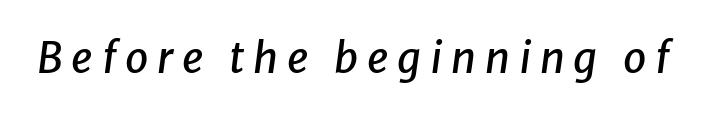
Q: Is the text italic (slanted)? A: Yes, it leans right by about 8 degrees.
Q: Is the text underlined? A: No.
Q: Is the spacing between letters normal or unusually wide? A: Unusually wide.
Q: Width (condensed, normal, or wide)? A: Normal.
Q: Stroke contrast? A: Low.
Q: x-height? A: Medium.
Q: Monospaced? A: No.
